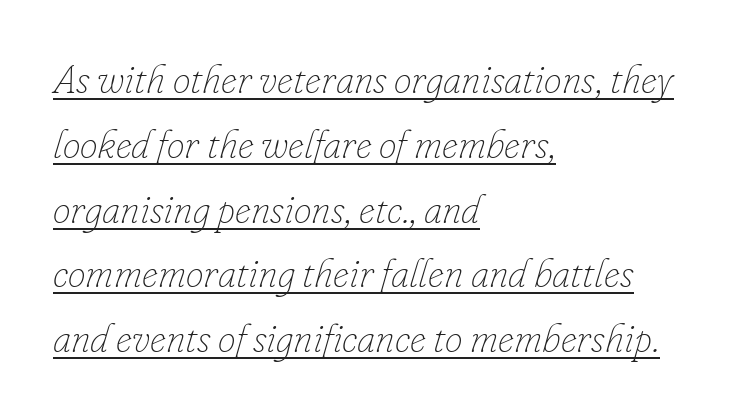
Does extra space separate the letters? No, they use regular spacing. Line beginnings align vertically; line endings do not. Character widths vary here, with narrow letters taking less room than wide ones. The passage shown is not bold in any degree. There's an unmistakable incline to the writing here. The words here are underlined.
